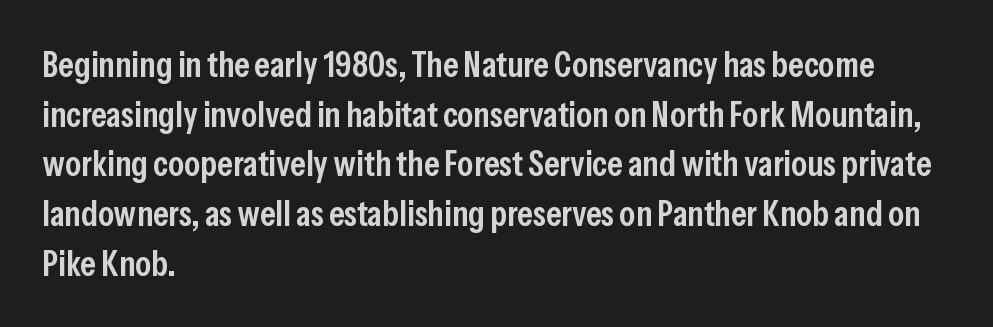
Serif or sans? Sans — the stroke terminals are bare. Emphasis by weight is partial: semibold. Quick note: interline space is typical. The glyphs are unaccompanied by any horizontal stroke below them. The lines in this sample share a left origin and differ only in where they stop. The passage shown is typed in a proportional face where columns would drift.
